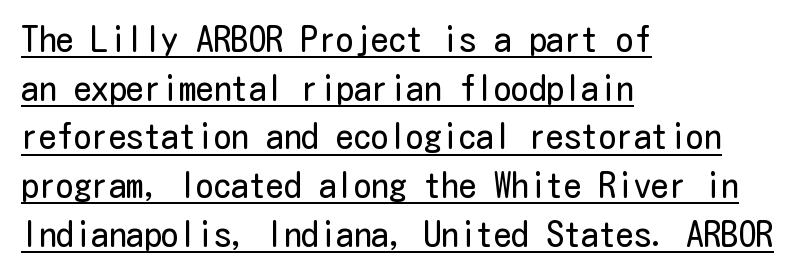
The passage shown is typeset with a sans-serif family. Whoever set this chose a conventional vertical rhythm. Nothing heavy about these letters — not bold at all. The lettering stays uniformly vertical, giving the passage a roman look. A student would call this left alignment; a typographer would say flush left, rag right. The specimen includes a rule beneath the text block's lines.
